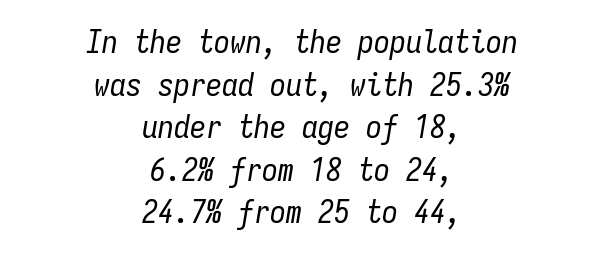
{"italic": "yes", "lean": "right", "slant_degrees": 9, "bold": "no", "weight": "regular", "width": "condensed", "stroke_contrast": "low", "x_height": "medium", "monospaced": "yes", "underline": "no", "align": "center", "line_spacing": "normal", "line_spacing_ratio": 1.33, "letter_spacing": "normal", "letter_spacing_em": 0.0, "glyph_px": 32}
